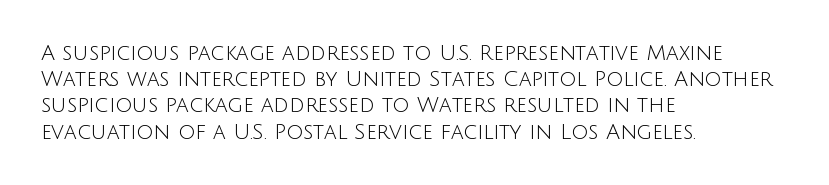
Q: Is the text bold? A: No.
Q: Is the text italic (slanted)? A: No, it is upright.
Q: Is the text underlined? A: No.
Q: How is the paragraph aligned? A: Left-aligned.
Q: Is the spacing between letters normal or unusually wide? A: Normal.
Q: Is the spacing between lines tight, normal or loose? A: Normal.
